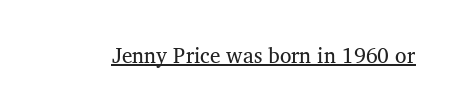
Italic: no, the glyphs are upright roman. You can see a thin bar hugging the bottom of the glyphs. Nothing heavy about these letters — not bold at all. Look at the tracking — it's just the regular setting, nothing added.
